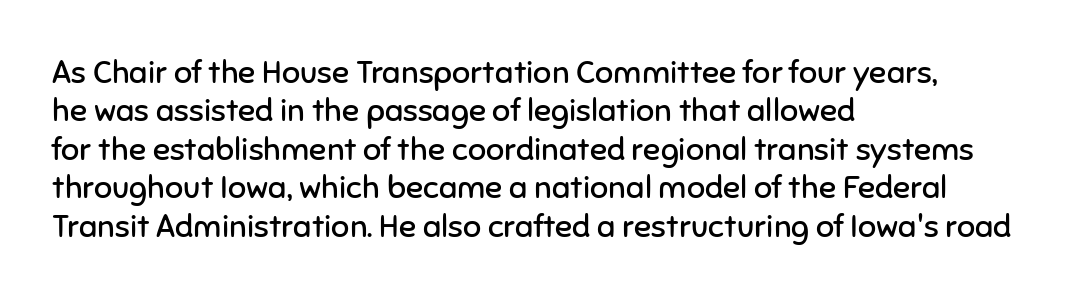
Q: Is the text bold? A: No.
Q: Is the text italic (slanted)? A: No, it is upright.
Q: Is the typeface a serif or a sans-serif typeface? A: Sans-serif.
Q: Is the text underlined? A: No.
Q: How is the paragraph aligned? A: Left-aligned.
Q: Is the spacing between letters normal or unusually wide? A: Normal.
Q: Width (condensed, normal, or wide)? A: Normal.
Q: Stroke contrast? A: Low.
Q: x-height? A: Medium.
Q: Monospaced? A: No.
